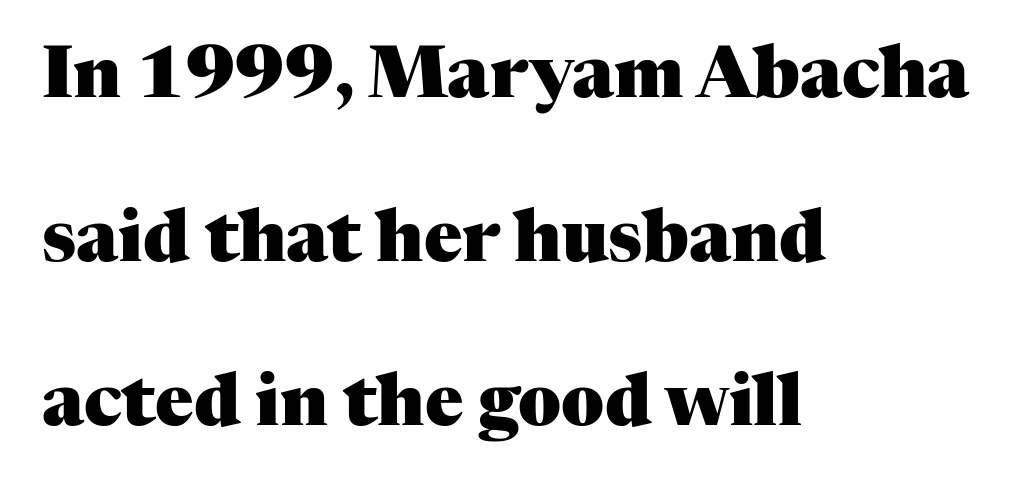
The image shows 71 px heavy serif type, upright; set left-aligned, loose line spacing (2.31x), normal letter spacing, not underlined; medium stroke contrast and a medium x-height.
